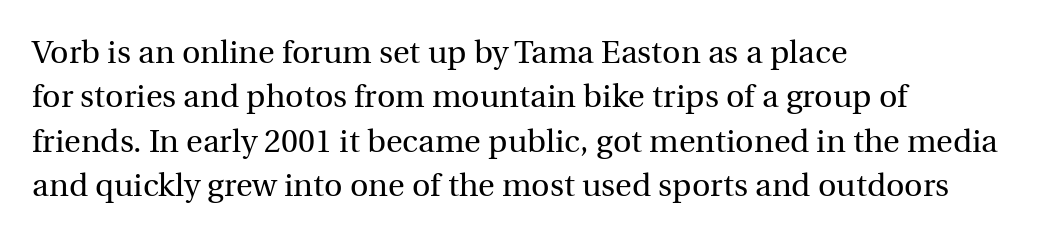
The passage shown is not bold in any degree. Tracking value appears to be zero — textbook default spacing. The specimen omits any rule beneath the text block's lines. These lines stack with their left ends in a neat column.
